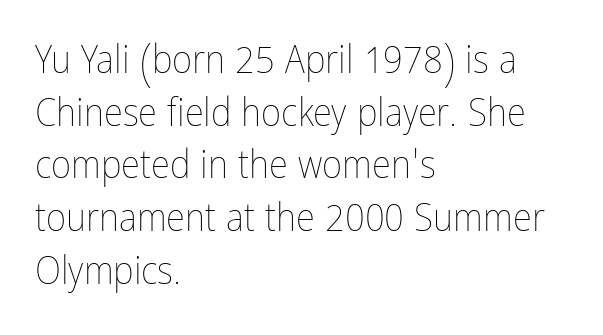
{"italic": "no", "bold": "no", "weight": "thin", "width": "condensed", "stroke_contrast": "low", "x_height": "medium", "monospaced": "no", "underline": "no", "align": "left", "line_spacing": "normal", "line_spacing_ratio": 1.35, "letter_spacing": "normal", "letter_spacing_em": 0.0, "glyph_px": 39}
